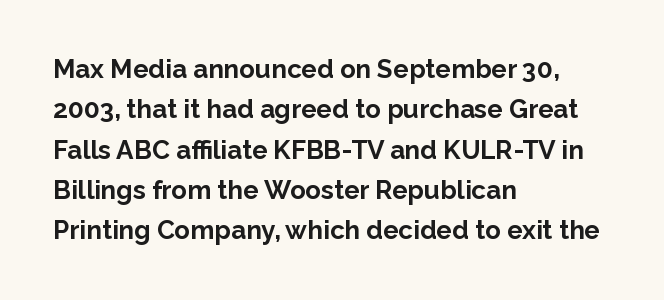
{"italic": "no", "bold": "yes", "underline": "no", "align": "left", "line_spacing": "normal", "line_spacing_ratio": 1.55, "letter_spacing": "normal", "letter_spacing_em": 0.0, "glyph_px": 26}
